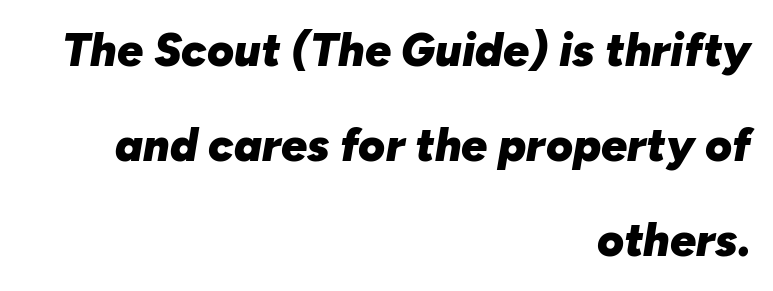
Pretty heavy lettering here — definitely bold. Alignment: flush right. The string is rendered with underlining switched off. Leading: increased.
